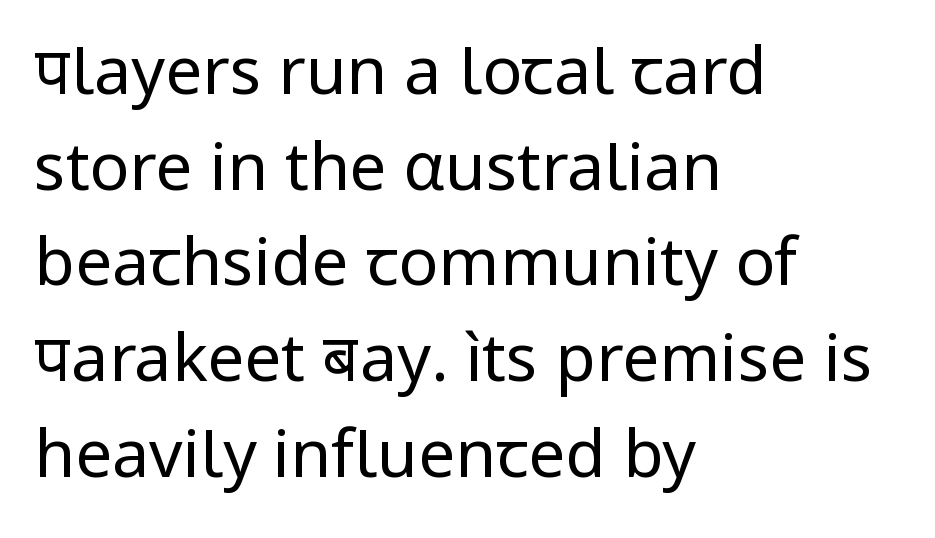
Teacher's note: observe the even left margin — that is flush-left alignment. A sans-serif font was chosen for this passage. Baseline-to-baseline distance is the conventional proportion of letter height. These lines were composed using upright roman letters.
